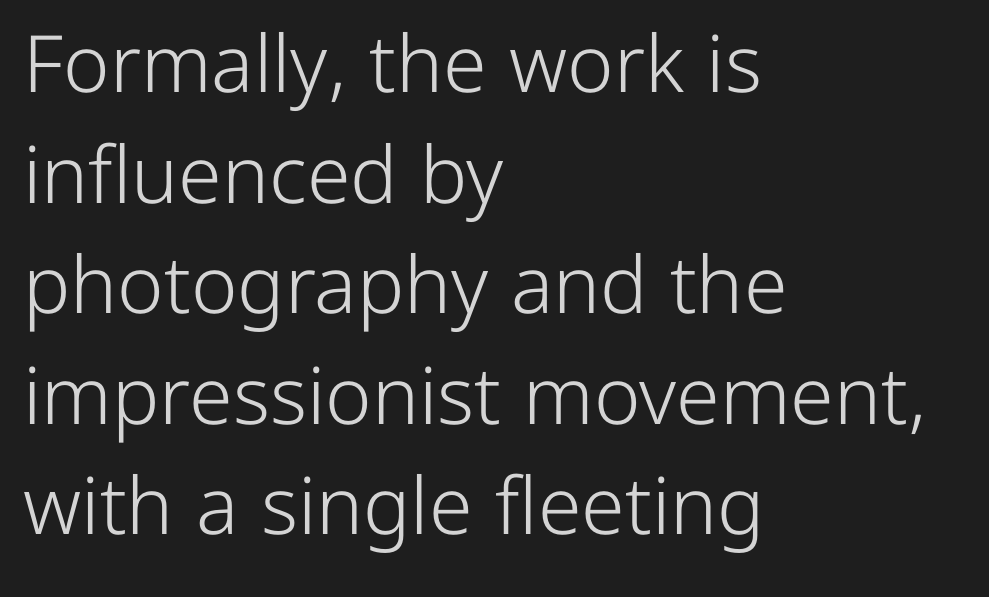
{"serif": "no", "italic": "no", "bold": "no", "weight": "light", "width": "normal", "stroke_contrast": "low", "x_height": "medium", "monospaced": "no", "underline": "no", "align": "left", "line_spacing": "normal", "line_spacing_ratio": 1.4, "letter_spacing": "normal", "letter_spacing_em": 0.0, "glyph_px": 79}
